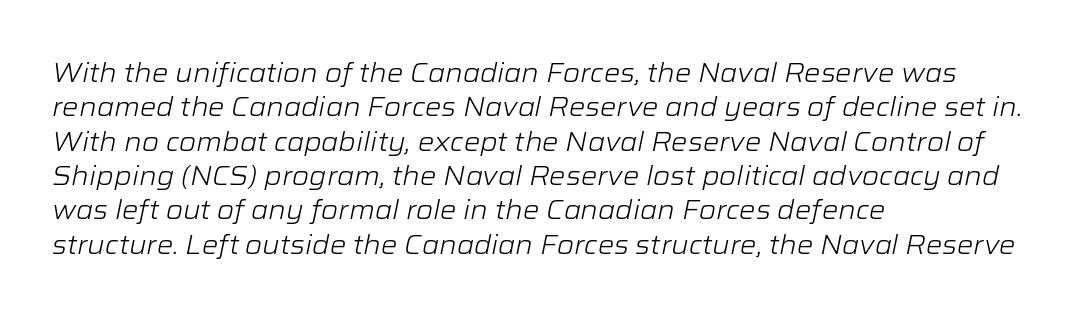
Q: Is the text bold? A: No.
Q: Is the text italic (slanted)? A: Yes, it leans right by about 12 degrees.
Q: Is the text underlined? A: No.
Q: How is the paragraph aligned? A: Left-aligned.
Q: Is the spacing between letters normal or unusually wide? A: Normal.
Q: Is the spacing between lines tight, normal or loose? A: Normal.
